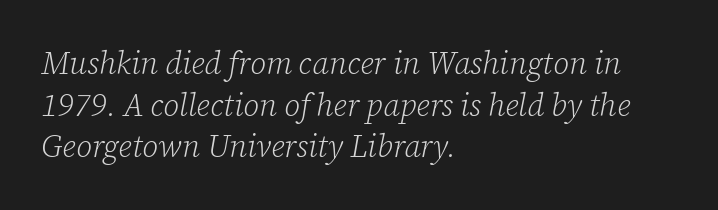
Q: Is the text bold? A: No.
Q: Is the text italic (slanted)? A: Yes, it leans right by about 12 degrees.
Q: Is the typeface a serif or a sans-serif typeface? A: Serif.
Q: Is the text underlined? A: No.
Q: How is the paragraph aligned? A: Left-aligned.
Q: Is the spacing between letters normal or unusually wide? A: Normal.
Q: Is the spacing between lines tight, normal or loose? A: Normal.
Q: Width (condensed, normal, or wide)? A: Normal.
Q: Stroke contrast? A: Low.
Q: x-height? A: Medium.
Q: Monospaced? A: No.
